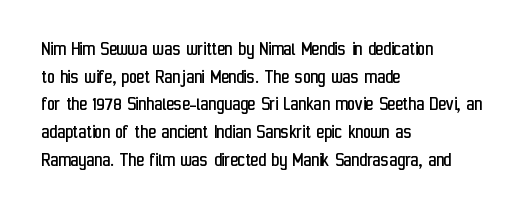
Q: Is the text bold? A: No.
Q: Is the text italic (slanted)? A: No, it is upright.
Q: Is the text underlined? A: No.
Q: How is the paragraph aligned? A: Left-aligned.
Q: Is the spacing between letters normal or unusually wide? A: Normal.
Q: Is the spacing between lines tight, normal or loose? A: Normal.
